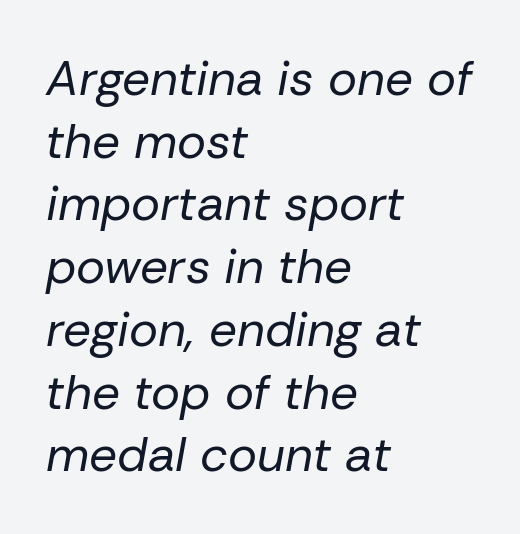
{"italic": "yes", "lean": "right", "slant_degrees": 10, "bold": "no", "weight": "regular", "width": "normal", "stroke_contrast": "low", "x_height": "medium", "monospaced": "no", "underline": "no", "align": "left", "line_spacing": "normal", "line_spacing_ratio": 1.28, "letter_spacing": "normal", "letter_spacing_em": 0.0, "glyph_px": 49}
